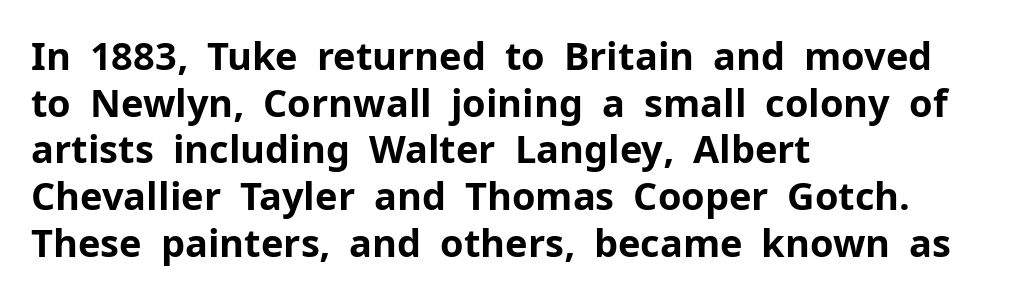
{"serif": "no", "italic": "no", "bold": "yes", "weight": "bold", "width": "normal", "stroke_contrast": "low", "x_height": "medium", "monospaced": "no", "underline": "no", "align": "left", "line_spacing_ratio": 1.23, "letter_spacing": "normal", "letter_spacing_em": 0.0, "glyph_px": 38}
